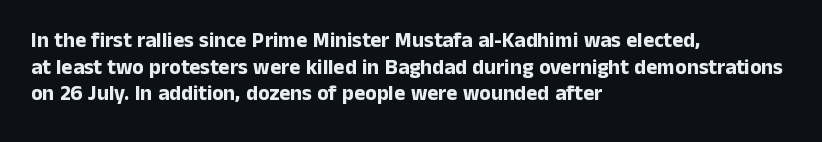
The image shows 21 px bold type, upright; set left-aligned, normal line spacing (1.27x), normal letter spacing, not underlined.
